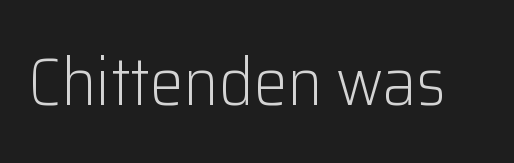
The image shows 67 px light sans-serif type, upright; set normal letter spacing, not underlined; low stroke contrast and a medium x-height.
